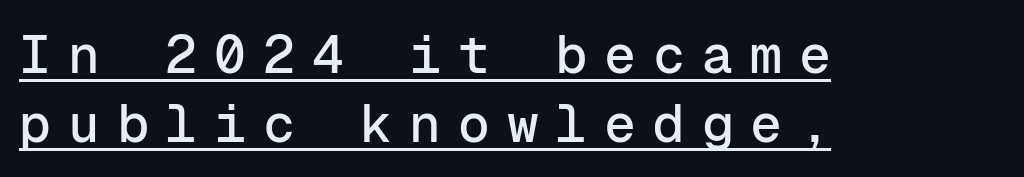
{"serif": "no", "italic": "no", "width": "normal", "stroke_contrast": "low", "x_height": "medium", "monospaced": "yes", "underline": "yes", "align": "left", "line_spacing": "normal", "line_spacing_ratio": 1.3, "letter_spacing": "wide", "letter_spacing_em": 0.32, "glyph_px": 53}
